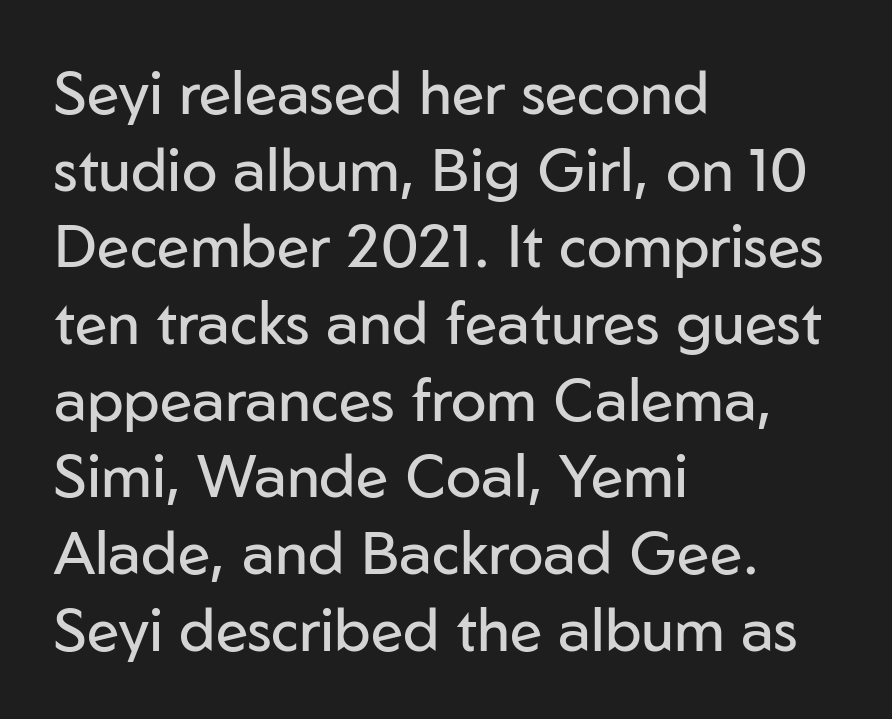
The image shows 59 px regular-weight sans-serif type, upright; set left-aligned, normal line spacing (1.3x), normal letter spacing, not underlined; low stroke contrast and a medium x-height.
